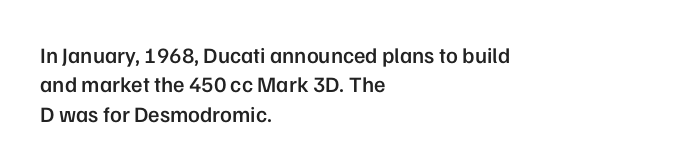
The image shows 22 px text type, upright; set left-aligned, normal line spacing (1.34x), normal letter spacing, not underlined.
